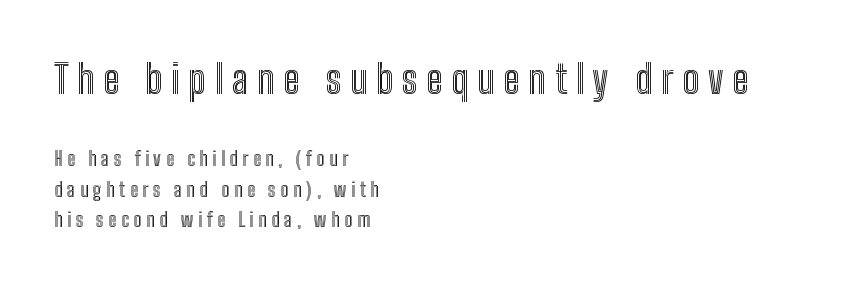
{"italic": "no", "width": "condensed", "x_height": "medium", "monospaced": "no", "underline": "no", "align": "left", "line_spacing": "normal", "line_spacing_ratio": 1.51, "letter_spacing": "wide", "letter_spacing_em": 0.22, "larger_block": "first", "size_ratio": 2.0, "glyph_px": 40}
